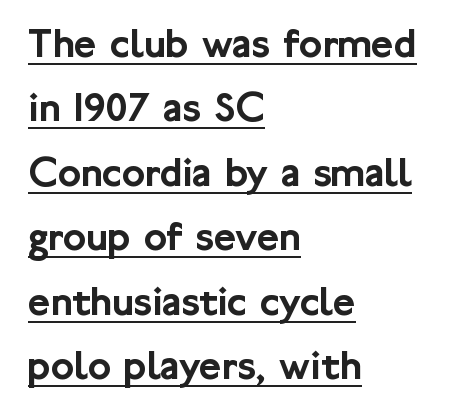
When letters stand straight like this, we call the style roman or upright. The face used here appears with an underline applied. Default kerning and tracking; the words read as compact shapes. Varying glyph widths throughout — classic text-font behaviour. A normal amount of white space separates one row of letters from the next. The passage shown is typeset with a sans-serif family.
